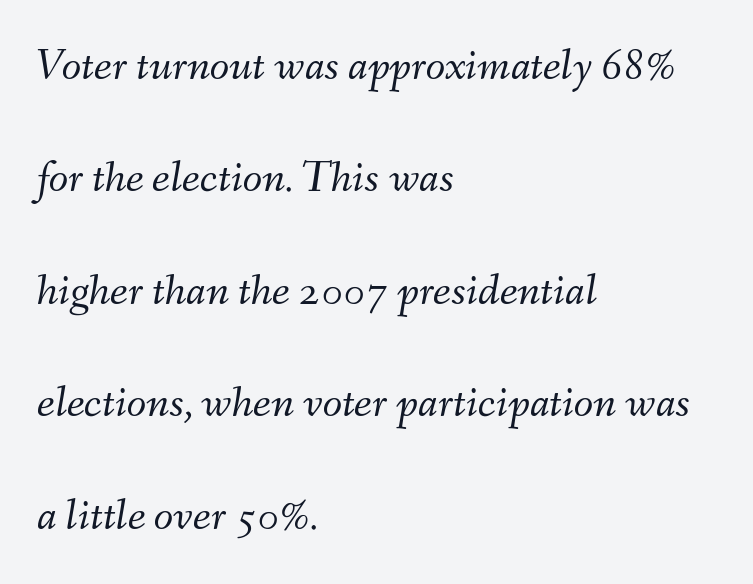
The image shows 45 px light type, italic (leaning right); set left-aligned, loose line spacing (2.5x), normal letter spacing, not underlined; medium stroke contrast and a small x-height.
